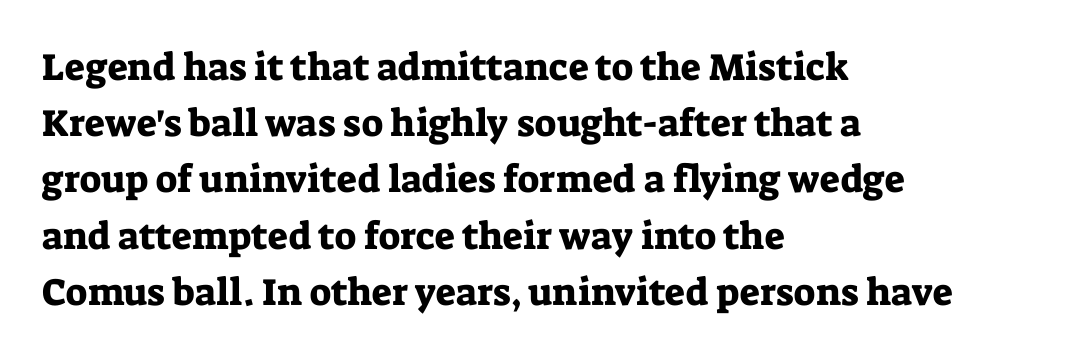
Q: Is the text italic (slanted)? A: No, it is upright.
Q: Is the typeface a serif or a sans-serif typeface? A: Serif.
Q: Is the text underlined? A: No.
Q: How is the paragraph aligned? A: Left-aligned.
Q: Is the spacing between letters normal or unusually wide? A: Normal.
Q: Is the spacing between lines tight, normal or loose? A: Normal.
Q: Width (condensed, normal, or wide)? A: Normal.
Q: Stroke contrast? A: Low.
Q: x-height? A: Medium.
Q: Monospaced? A: No.
